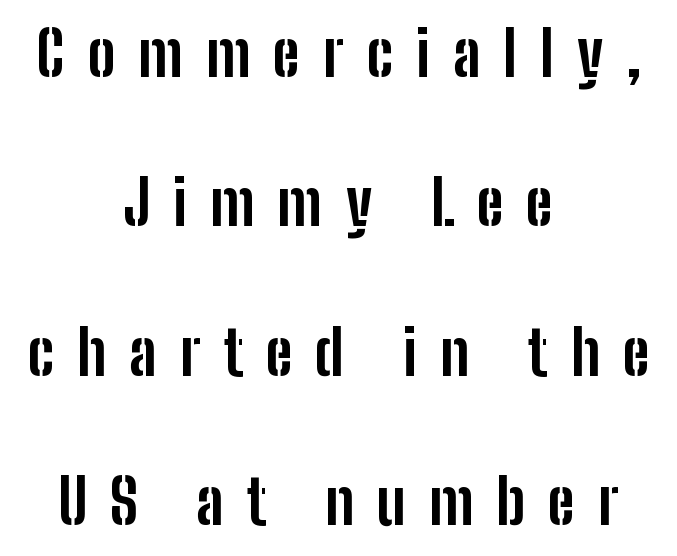
These lines are rendered in a variable-pitch font. These lines carry a lot of weight — the face is fully bold. Successive baselines arrive slowly, with a big drop between each. When letters stand straight like this, we call the style roman or upright. Line starts and ends both wander, symmetrically. The gap between lines stays unmarked.
